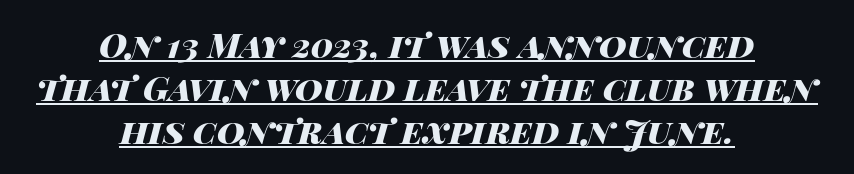
Q: Is the text bold? A: Yes.
Q: Is the text italic (slanted)? A: Yes, it leans right by about 14 degrees.
Q: Is the text underlined? A: Yes.
Q: How is the paragraph aligned? A: Centered.
Q: Is the spacing between letters normal or unusually wide? A: Normal.
Q: Is the spacing between lines tight, normal or loose? A: Normal.
Q: Width (condensed, normal, or wide)? A: Wide.
Q: Stroke contrast? A: High.
Q: x-height? A: Large.
Q: Monospaced? A: No.
